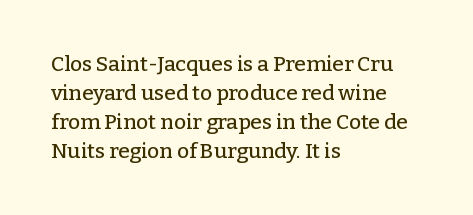
Q: Is the text italic (slanted)? A: No, it is upright.
Q: Is the text underlined? A: No.
Q: How is the paragraph aligned? A: Left-aligned.
Q: Is the spacing between letters normal or unusually wide? A: Normal.
Q: Is the spacing between lines tight, normal or loose? A: Normal.
